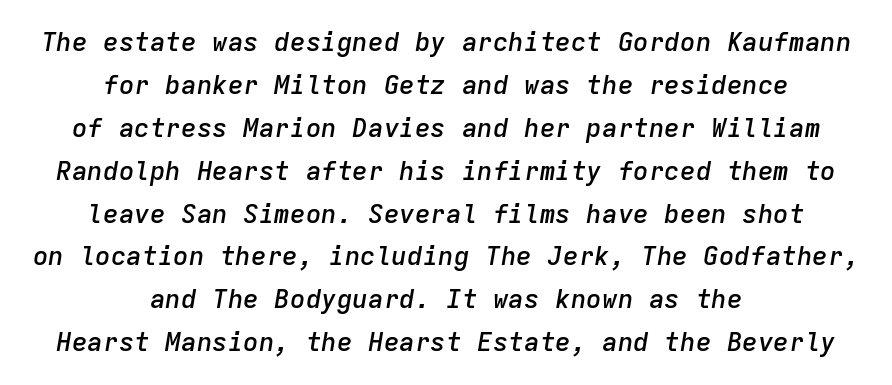
Horizontal bands of white between lines are of average thickness. The face used here is rendered with its standard letterfit. Alignment: centered. The specimen omits any rule beneath the text block's lines. Weight: semibold (demi).
